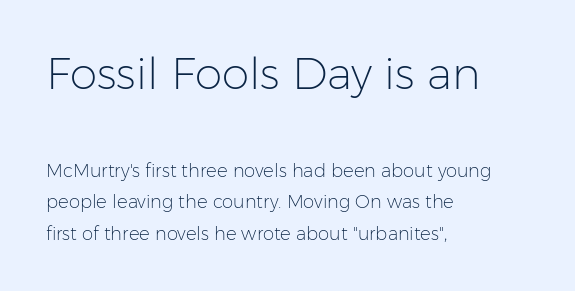
{"serif": "no", "italic": "no", "bold": "no", "weight": "light", "width": "normal", "stroke_contrast": "low", "x_height": "medium", "monospaced": "no", "underline": "no", "align": "left", "line_spacing_ratio": 1.76, "letter_spacing": "normal", "letter_spacing_em": 0.0, "larger_block": "first", "size_ratio": 2.44, "glyph_px": 44}
